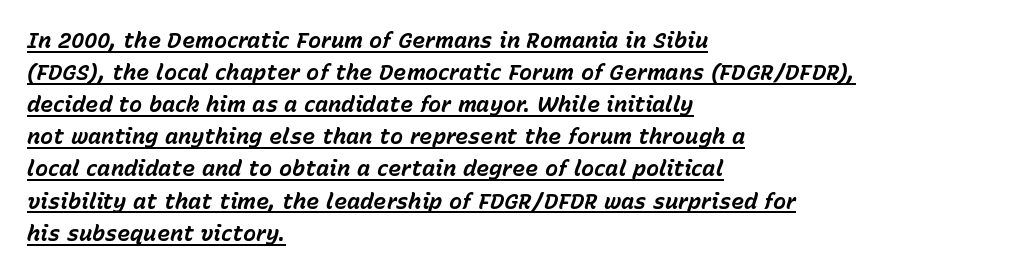
The string is rendered with underlining switched on. Rendered with sloped, italic letterforms. Here the glyphs are tracked normally, forming tight word shapes. Where is the straight margin? On the left. The rendering uses a bold face; every stroke is thick and dark. The rendering uses a moderate line-height, typical for paragraphs.
